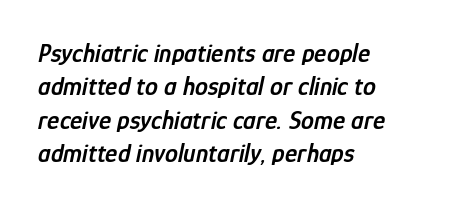
Q: Is the text bold? A: Semi-bold.
Q: Is the text italic (slanted)? A: Yes, it leans right by about 12 degrees.
Q: Is the text underlined? A: No.
Q: How is the paragraph aligned? A: Left-aligned.
Q: Is the spacing between letters normal or unusually wide? A: Normal.
Q: Is the spacing between lines tight, normal or loose? A: Normal.
